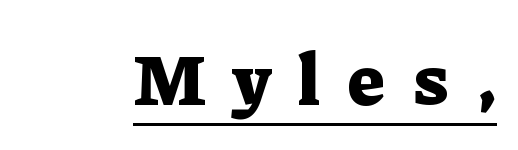
The image shows 74 px heavy serif type, upright; set unusually wide letter spacing (+0.38 em), underlined; low stroke contrast and a medium x-height.
